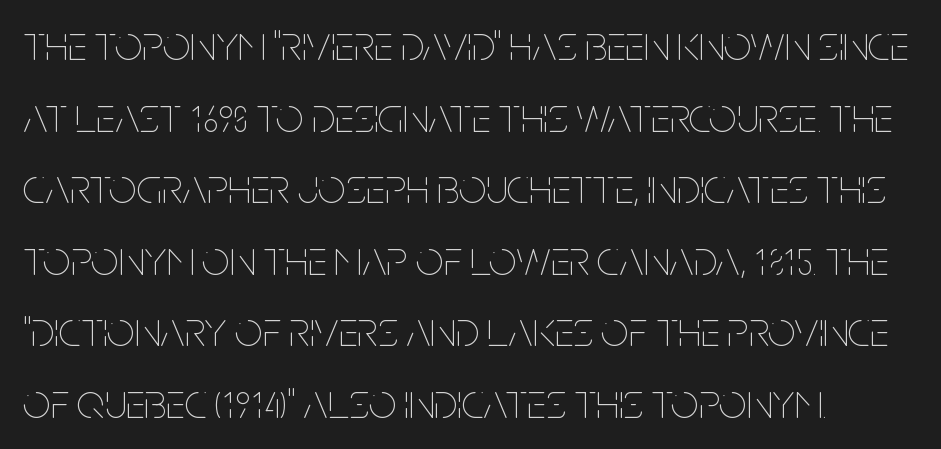
The image shows 49 px thin, condensed type, upright; set left-aligned, normal line spacing (1.46x), normal letter spacing, not underlined; low stroke contrast and a large x-height.
